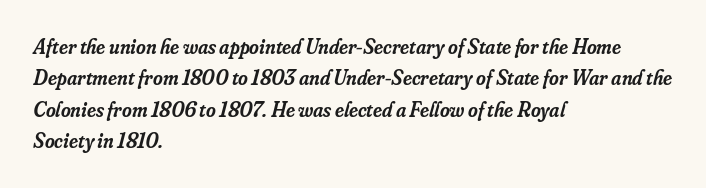
If you drew a ruler down the left edge, every line would touch it. Leading matches the norm, producing a regular column. The face used here is a semibold: visibly heavier than regular, lighter than bold. Compared with ordinary roman type, these characters are visibly tilted.
